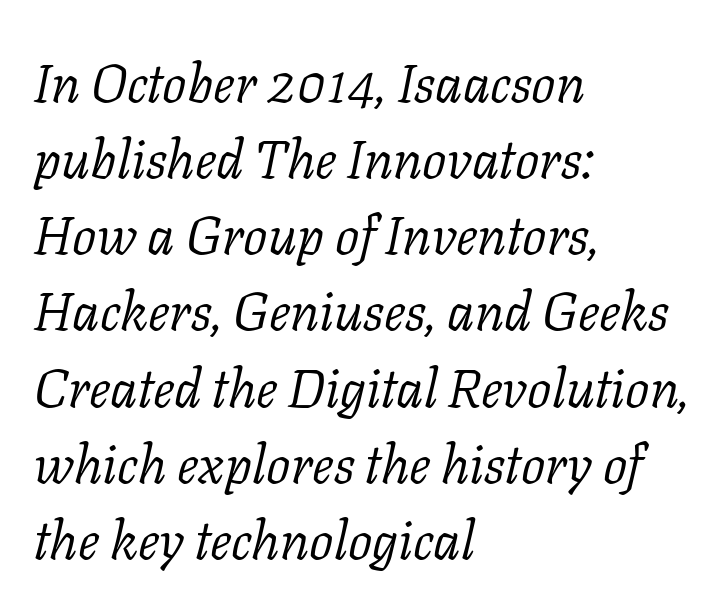
Think of a printed novel: that variable character pitch is what you see here. Note: serifs present on the glyphs. Is the type heavy? It reads as light-to-regular instead. Observe the ordinary spacing: letters are neighbours, not strangers. Rendered with sloped, italic letterforms. Normally led — the rows are evenly, conventionally spaced.
